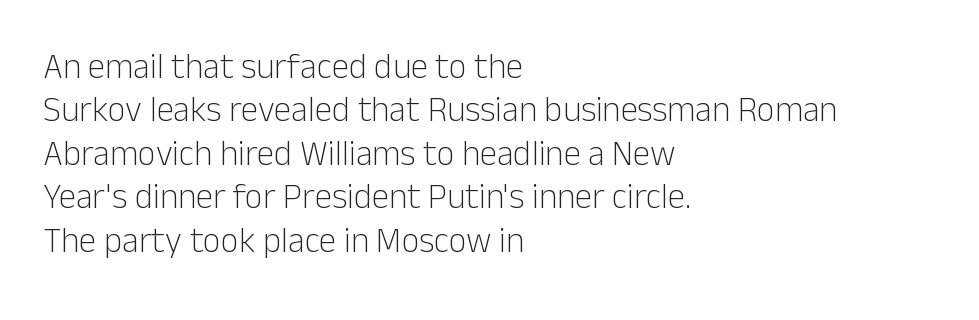
Q: Is the text bold? A: No.
Q: Is the text italic (slanted)? A: No, it is upright.
Q: Is the typeface a serif or a sans-serif typeface? A: Sans-serif.
Q: Is the text underlined? A: No.
Q: How is the paragraph aligned? A: Left-aligned.
Q: Is the spacing between letters normal or unusually wide? A: Normal.
Q: Width (condensed, normal, or wide)? A: Normal.
Q: Stroke contrast? A: Low.
Q: x-height? A: Medium.
Q: Monospaced? A: No.
